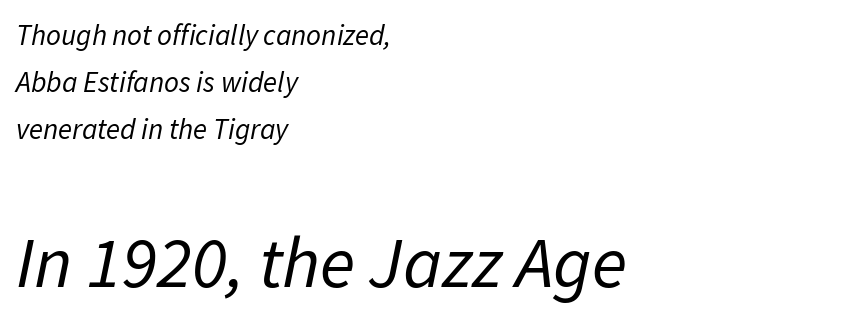
Is the letter spacing exaggerated? No — it looks like the ordinary default. The passage shown begins with its smaller block and ends with its larger one. The designer left line spacing at the default. The rendering uses natural spacing where letterforms have individual widths.
